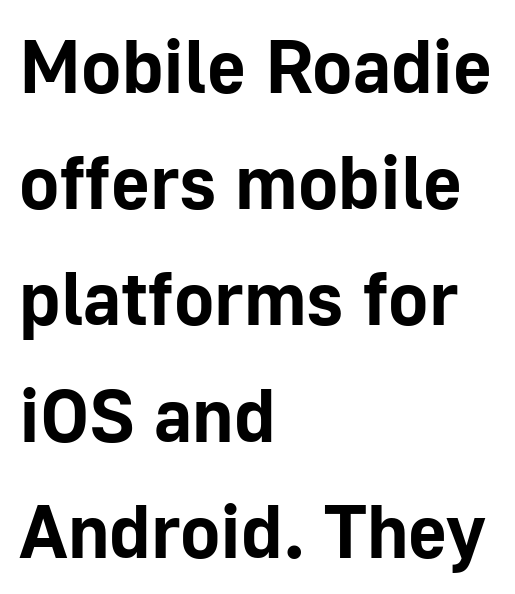
The rendering shows plain stroke endings on the letterforms — a sans-serif design. The compositor pushed each line to the left boundary. The gap between lines stays unmarked. Rendered with straight, roman letterforms. One glance says typical: line gaps are just what's usual.
